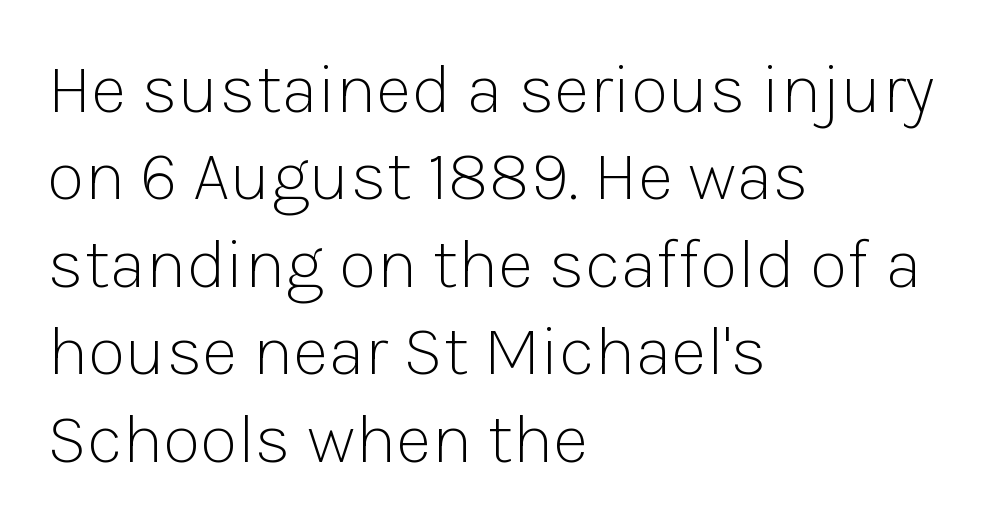
The image shows 70 px light sans-serif type, upright; set left-aligned, normal line spacing (1.25x), normal letter spacing, not underlined; low stroke contrast and a medium x-height.
